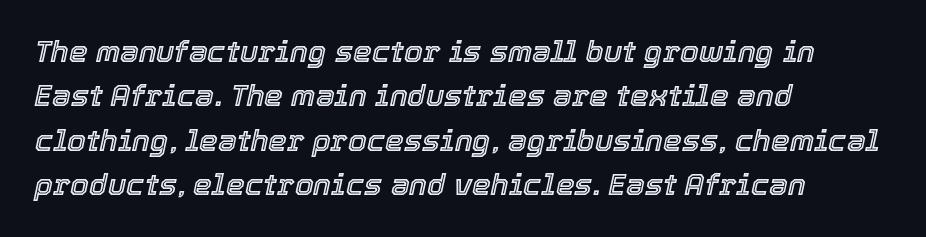
{"italic": "yes", "lean": "right", "slant_degrees": 12, "width": "normal", "x_height": "medium", "monospaced": "no", "underline": "no", "align": "left", "line_spacing": "normal", "line_spacing_ratio": 1.48, "letter_spacing": "normal", "letter_spacing_em": 0.0, "glyph_px": 30}
